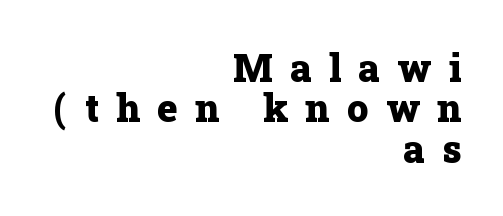
{"serif": "yes", "italic": "no", "bold": "yes", "weight": "heavy", "width": "normal", "stroke_contrast": "low", "x_height": "medium", "monospaced": "no", "underline": "no", "align": "right", "line_spacing": "tight", "line_spacing_ratio": 1.06, "letter_spacing": "wide", "letter_spacing_em": 0.46, "glyph_px": 38}
